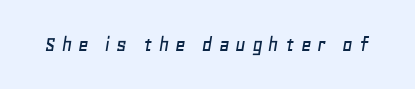
{"italic": "yes", "lean": "right", "slant_degrees": 11, "underline": "no", "letter_spacing": "wide", "letter_spacing_em": 0.25, "glyph_px": 23}
